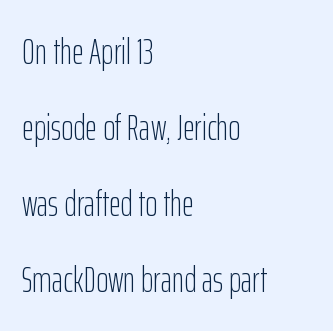
The characters display no serif detailing; their extremities are plain. The type sits square on the baseline with zero lean. This sample has the flowing, uneven cadence of proportional lettering. Which margin do the lines hug? The left one — the right edge is uneven.
